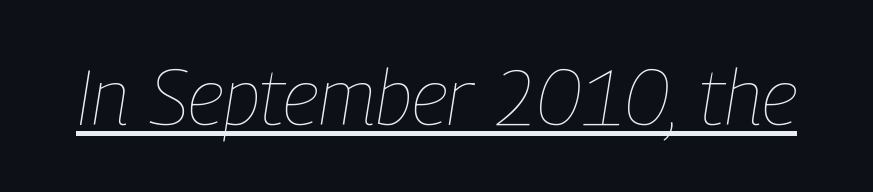
The image shows 78 px thin, condensed type, italic (leaning right); set normal letter spacing, underlined; low stroke contrast and a medium x-height.
